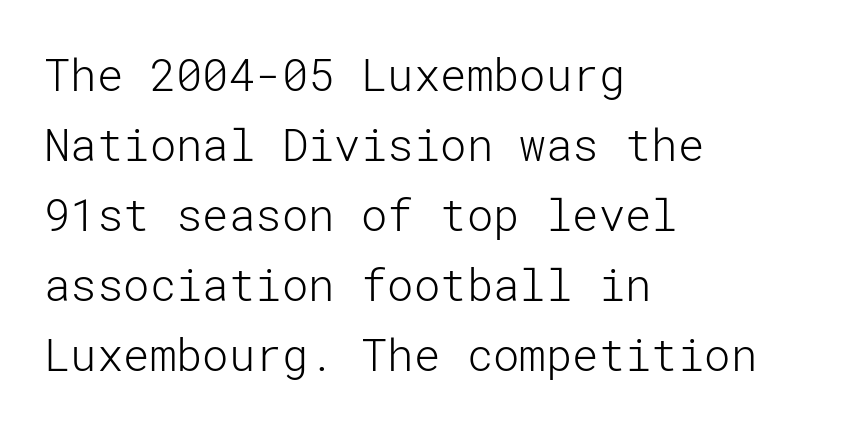
Vertically, the passage feels balanced, rows spaced as you'd expect. This is sans-serif lettering, the kind often seen on screens and signage. The line texture is even and compact thanks to regular tracking. Upright lettering throughout. Line beginnings align vertically; line endings do not. A light-to-regular cut is what we see here.
